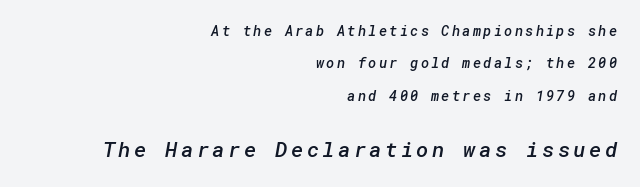
{"bold": "semi", "underline": "no", "align": "right", "line_spacing": "loose", "line_spacing_ratio": 2.32, "larger_block": "second", "size_ratio": 1.5, "glyph_px": 21}
